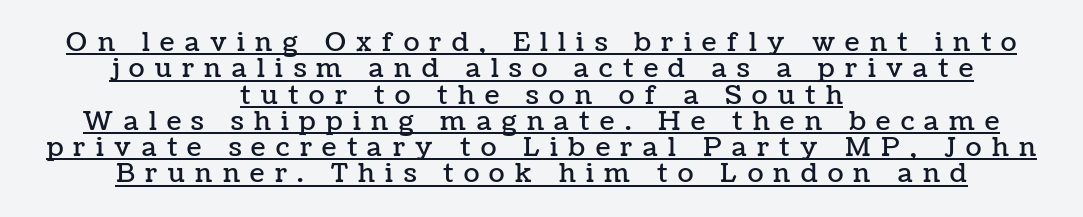
The lettering holds an erect, upright posture throughout. The typesetter has applied underlining to the passage shown. This sample is center-justified, so both line endings float freely. The face used here is rendered with a markedly widened letterfit. The passage shown stacks its lines with hardly any gap.
